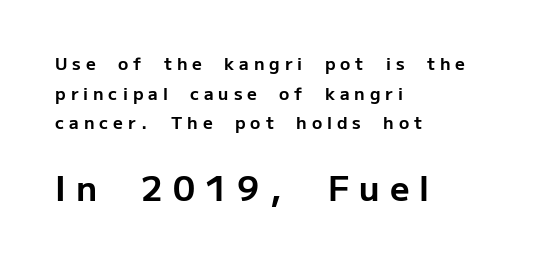
{"serif": "no", "italic": "no", "bold": "yes", "weight": "bold", "width": "normal", "stroke_contrast": "low", "x_height": "medium", "monospaced": "no", "underline": "no", "align": "left", "line_spacing_ratio": 1.75, "letter_spacing": "wide", "letter_spacing_em": 0.29, "larger_block": "second", "size_ratio": 2.0, "glyph_px": 34}
